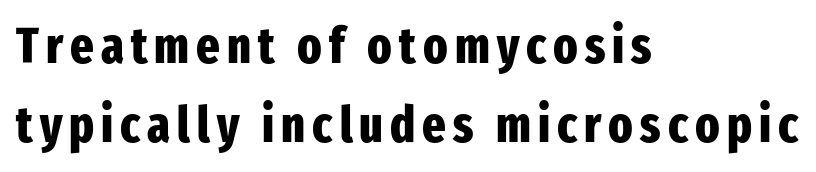
Weight: bold. One glance says typical: line gaps are just what's usual. Unlike a traditional serif, this face leaves its strokes unadorned. Posture: upright roman.
